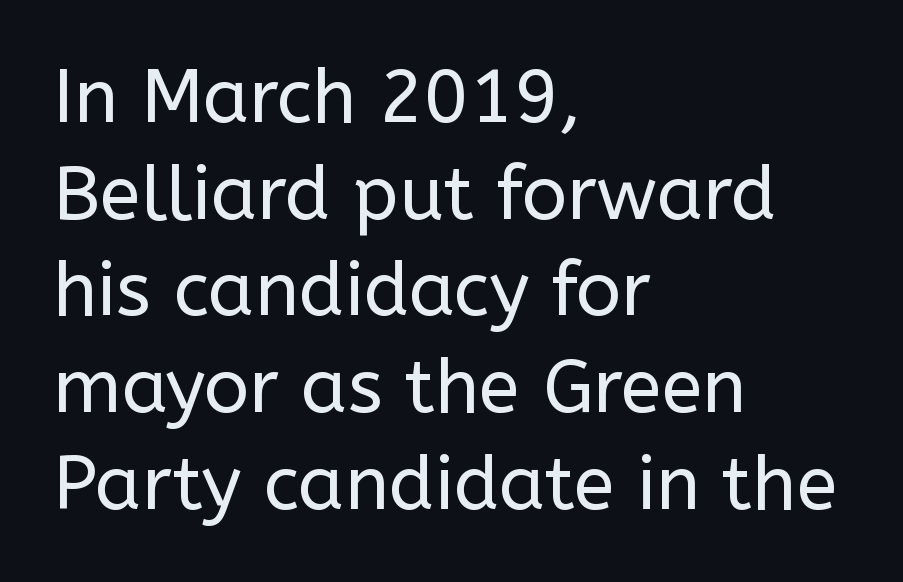
Q: Is the text bold? A: No.
Q: Is the text italic (slanted)? A: No, it is upright.
Q: Is the typeface a serif or a sans-serif typeface? A: Sans-serif.
Q: Is the text underlined? A: No.
Q: How is the paragraph aligned? A: Left-aligned.
Q: Is the spacing between letters normal or unusually wide? A: Normal.
Q: Is the spacing between lines tight, normal or loose? A: Normal.
Q: Width (condensed, normal, or wide)? A: Normal.
Q: Stroke contrast? A: Low.
Q: x-height? A: Medium.
Q: Monospaced? A: No.
